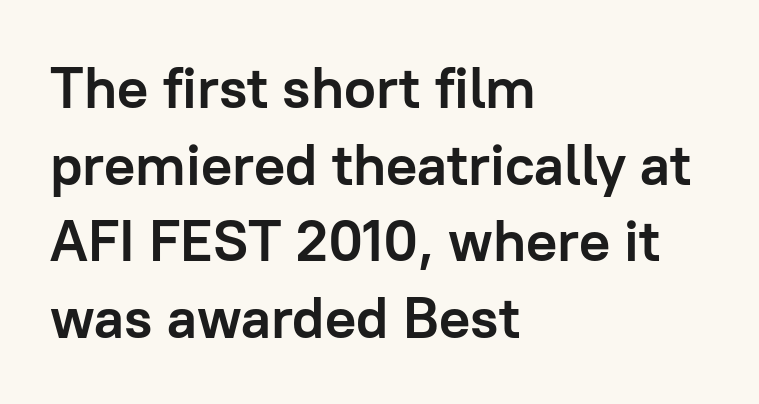
The image shows 58 px semibold sans-serif type, upright; set left-aligned, normal line spacing (1.32x), normal letter spacing, not underlined; low stroke contrast and a medium x-height.
